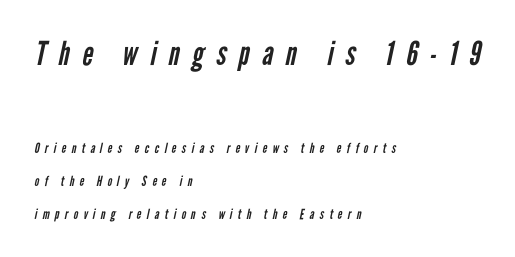
Q: Is the text bold? A: No.
Q: Is the typeface a serif or a sans-serif typeface? A: Sans-serif.
Q: Is the text underlined? A: No.
Q: How is the paragraph aligned? A: Left-aligned.
Q: Is the spacing between letters normal or unusually wide? A: Unusually wide.
Q: Is the spacing between lines tight, normal or loose? A: Loose.
Q: Which block of text is set in a larger size, the first (top) or the second (bottom)? A: The first (top) one.
Q: Width (condensed, normal, or wide)? A: Condensed.
Q: Stroke contrast? A: Low.
Q: x-height? A: Medium.
Q: Monospaced? A: No.
